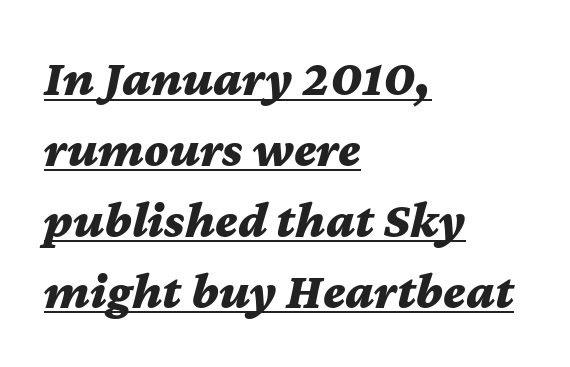
{"italic": "yes", "lean": "right", "slant_degrees": 12, "bold": "yes", "weight": "bold", "width": "wide", "stroke_contrast": "medium", "x_height": "medium", "monospaced": "no", "underline": "yes", "align": "left", "line_spacing": "normal", "line_spacing_ratio": 1.39, "letter_spacing": "normal", "letter_spacing_em": 0.0, "glyph_px": 51}
